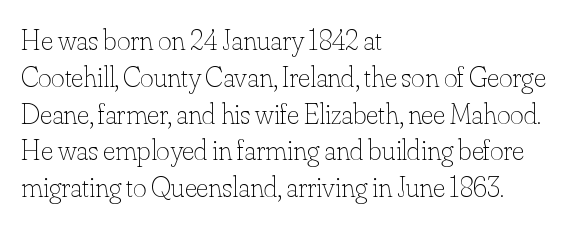
{"italic": "no", "bold": "no", "weight": "thin", "width": "normal", "stroke_contrast": "low", "x_height": "small", "monospaced": "no", "underline": "no", "align": "left", "line_spacing": "normal", "line_spacing_ratio": 1.27, "letter_spacing": "normal", "letter_spacing_em": 0.0, "glyph_px": 29}
